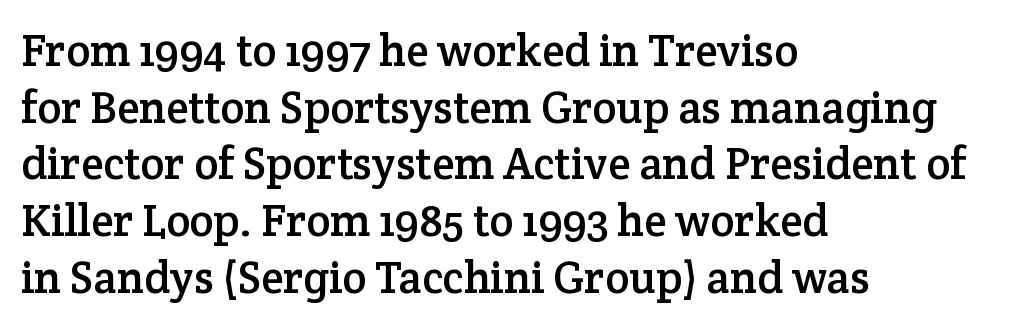
Q: Is the text italic (slanted)? A: No, it is upright.
Q: Is the typeface a serif or a sans-serif typeface? A: Serif.
Q: Is the text underlined? A: No.
Q: How is the paragraph aligned? A: Left-aligned.
Q: Is the spacing between letters normal or unusually wide? A: Normal.
Q: Is the spacing between lines tight, normal or loose? A: Normal.
Q: Width (condensed, normal, or wide)? A: Normal.
Q: Stroke contrast? A: Low.
Q: x-height? A: Medium.
Q: Monospaced? A: No.
